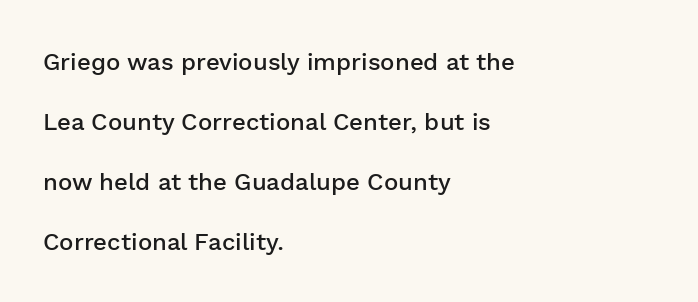
The image shows 24 px text type, upright; set left-aligned, loose line spacing (2.5x), normal letter spacing, not underlined.
